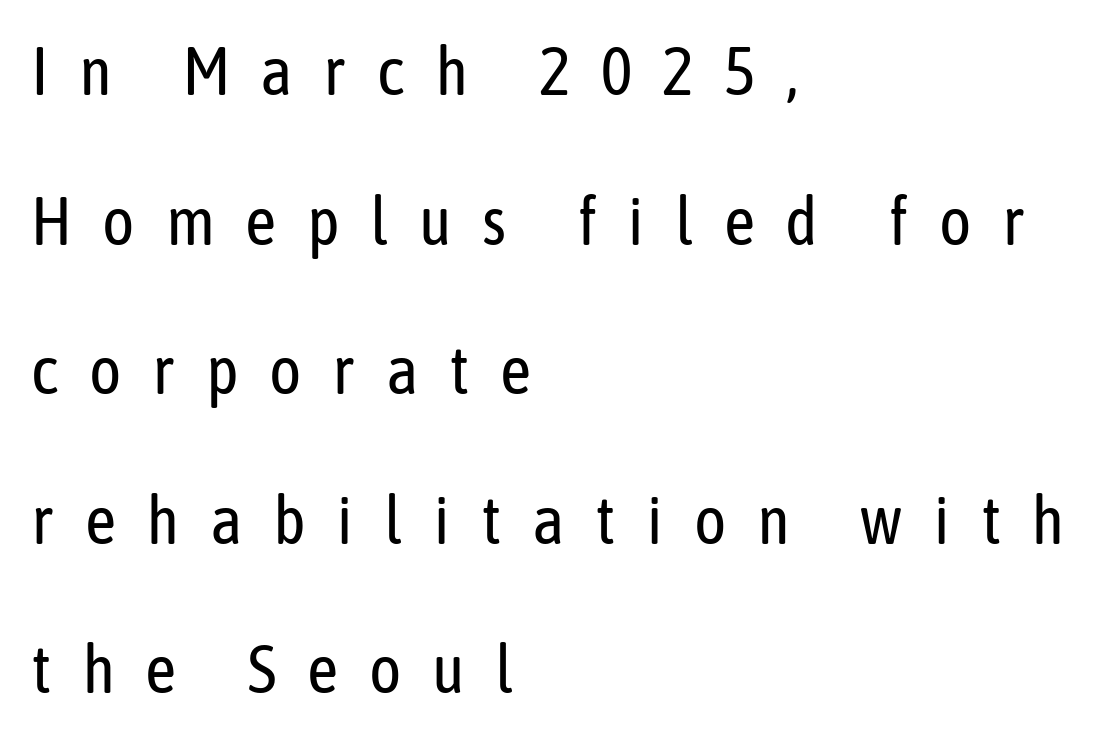
Q: Is the text bold? A: No.
Q: Is the text italic (slanted)? A: No, it is upright.
Q: Is the typeface a serif or a sans-serif typeface? A: Sans-serif.
Q: Is the text underlined? A: No.
Q: How is the paragraph aligned? A: Left-aligned.
Q: Is the spacing between letters normal or unusually wide? A: Unusually wide.
Q: Is the spacing between lines tight, normal or loose? A: Loose.
Q: Width (condensed, normal, or wide)? A: Condensed.
Q: Stroke contrast? A: Low.
Q: x-height? A: Medium.
Q: Monospaced? A: No.
